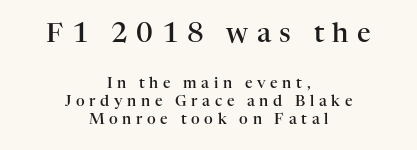
{"italic": "no", "bold": "semi", "underline": "no", "align": "center", "line_spacing_ratio": 1.22, "letter_spacing": "wide", "letter_spacing_em": 0.31, "larger_block": "first", "size_ratio": 1.8, "glyph_px": 27}
